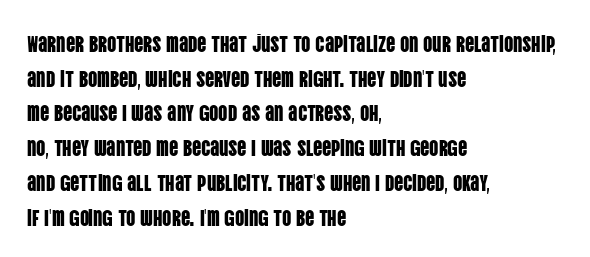
{"italic": "no", "underline": "no", "align": "left", "line_spacing": "normal", "line_spacing_ratio": 1.51, "letter_spacing": "normal", "letter_spacing_em": 0.0, "glyph_px": 23}
